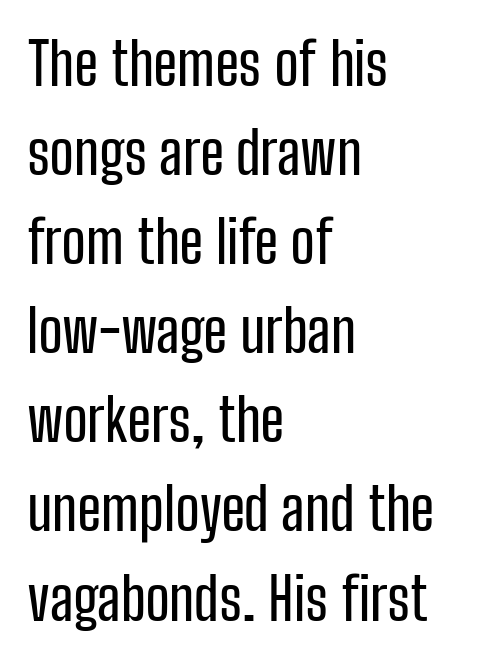
{"serif": "no", "italic": "no", "width": "condensed", "stroke_contrast": "low", "x_height": "medium", "monospaced": "no", "underline": "no", "align": "left", "line_spacing": "normal", "line_spacing_ratio": 1.51, "letter_spacing": "normal", "letter_spacing_em": 0.0, "glyph_px": 59}
